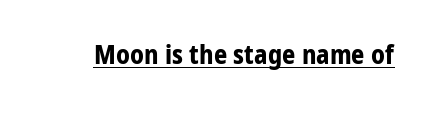
{"italic": "no", "bold": "yes", "underline": "yes", "letter_spacing": "normal", "letter_spacing_em": 0.0, "glyph_px": 26}
